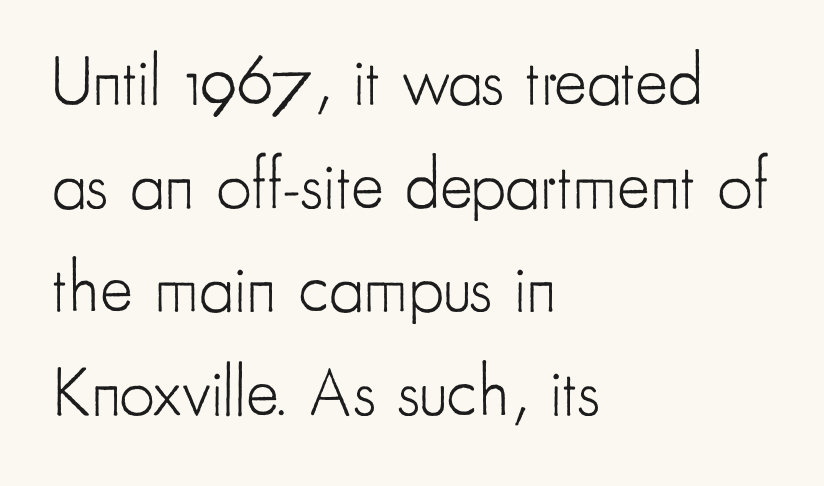
Q: Is the text bold? A: No.
Q: Is the text italic (slanted)? A: No, it is upright.
Q: Is the typeface a serif or a sans-serif typeface? A: Sans-serif.
Q: Is the text underlined? A: No.
Q: How is the paragraph aligned? A: Left-aligned.
Q: Is the spacing between letters normal or unusually wide? A: Normal.
Q: Is the spacing between lines tight, normal or loose? A: Normal.
Q: Width (condensed, normal, or wide)? A: Condensed.
Q: Stroke contrast? A: Low.
Q: x-height? A: Small.
Q: Monospaced? A: No.
